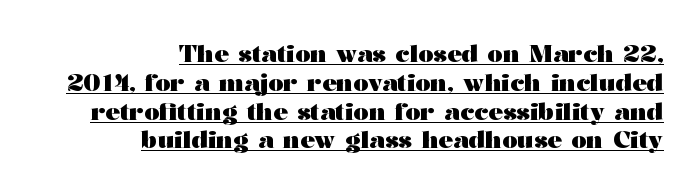
In terms of weight, the rendering is a true, heavy bold. A typesetter would mark this as roman, not italic. Typeset ragged left — the right edge is the straight one. Default kerning and tracking; the words read as compact shapes.
